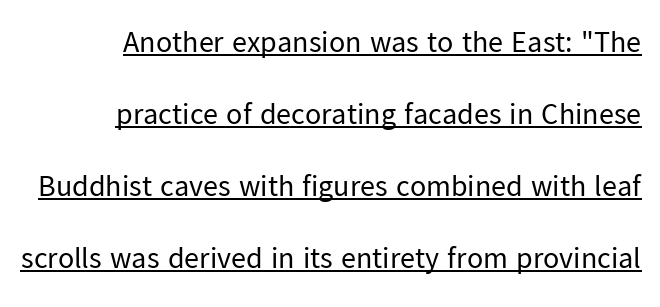
{"serif": "no", "italic": "no", "bold": "no", "weight": "regular", "width": "normal", "stroke_contrast": "low", "x_height": "medium", "monospaced": "no", "underline": "yes", "align": "right", "line_spacing": "loose", "line_spacing_ratio": 2.4, "letter_spacing": "normal", "letter_spacing_em": 0.0, "glyph_px": 30}
